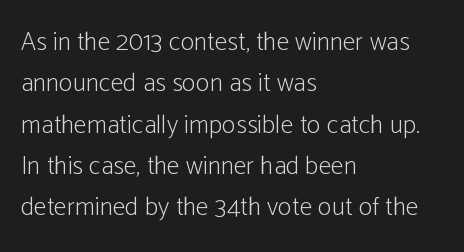
The image shows 26 px text type, upright; set left-aligned, normal line spacing (1.59x), normal letter spacing, not underlined.
